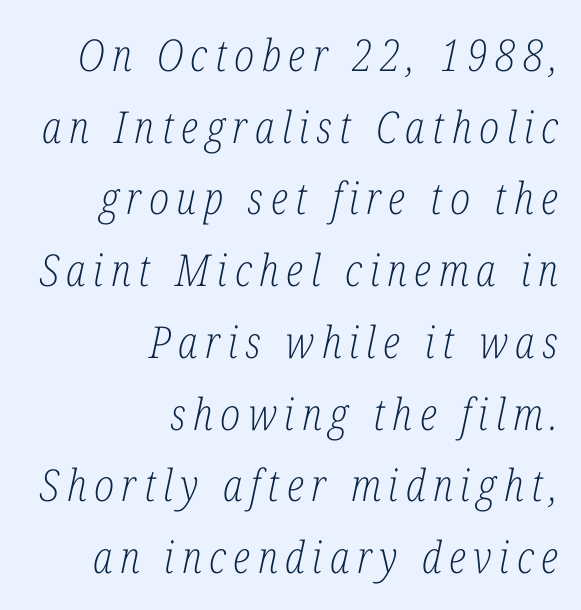
The image shows 44 px light, condensed serif type, italic (leaning right); set right-aligned, normal line spacing (1.63x), not underlined; low stroke contrast and a medium x-height.
